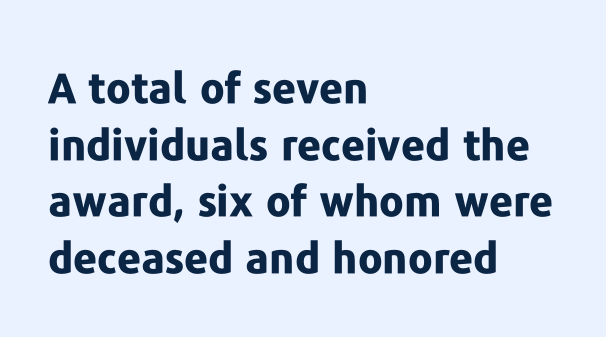
{"serif": "no", "italic": "no", "bold": "yes", "weight": "bold", "width": "normal", "stroke_contrast": "low", "x_height": "medium", "monospaced": "no", "underline": "no", "align": "left", "line_spacing": "normal", "line_spacing_ratio": 1.35, "letter_spacing": "normal", "letter_spacing_em": 0.0, "glyph_px": 42}
